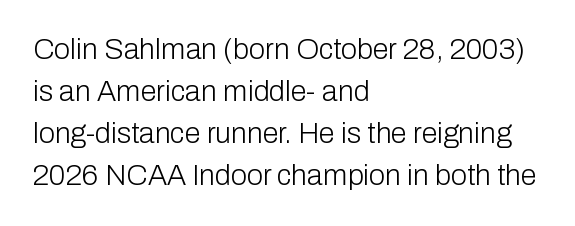
The image shows 29 px light sans-serif type, upright; set left-aligned, normal line spacing (1.45x), normal letter spacing, not underlined; low stroke contrast and a medium x-height.
